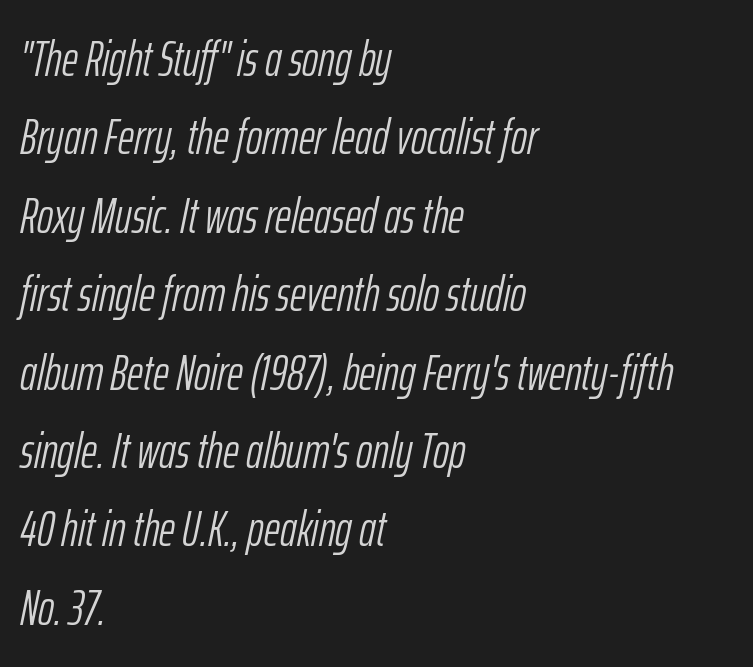
The image shows 49 px light, condensed type, italic (leaning right); set left-aligned, normal line spacing (1.6x), normal letter spacing, not underlined; low stroke contrast and a medium x-height.
